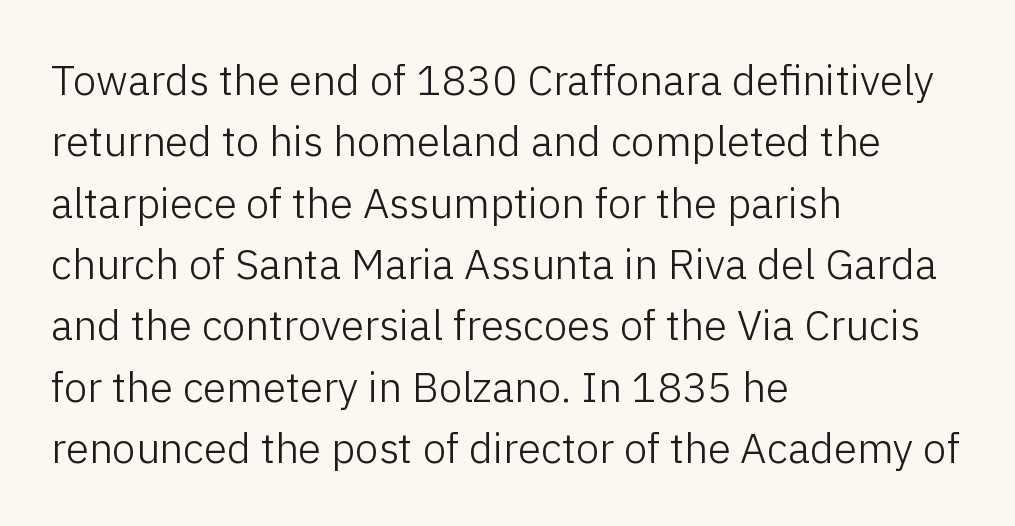
{"serif": "no", "italic": "no", "bold": "no", "weight": "light", "width": "normal", "stroke_contrast": "low", "x_height": "medium", "monospaced": "no", "underline": "no", "align": "left", "line_spacing": "normal", "line_spacing_ratio": 1.46, "letter_spacing": "normal", "letter_spacing_em": 0.0, "glyph_px": 42}
